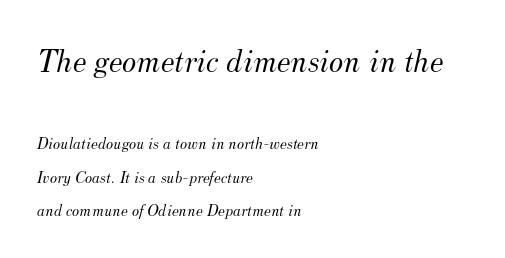
Q: Is the text bold? A: No.
Q: Is the text italic (slanted)? A: Yes, it leans right by about 12 degrees.
Q: Is the typeface a serif or a sans-serif typeface? A: Serif.
Q: Is the text underlined? A: No.
Q: How is the paragraph aligned? A: Left-aligned.
Q: Is the spacing between letters normal or unusually wide? A: Normal.
Q: Is the spacing between lines tight, normal or loose? A: Loose.
Q: Which block of text is set in a larger size, the first (top) or the second (bottom)? A: The first (top) one.
Q: Width (condensed, normal, or wide)? A: Normal.
Q: Stroke contrast? A: Medium.
Q: x-height? A: Small.
Q: Monospaced? A: No.
